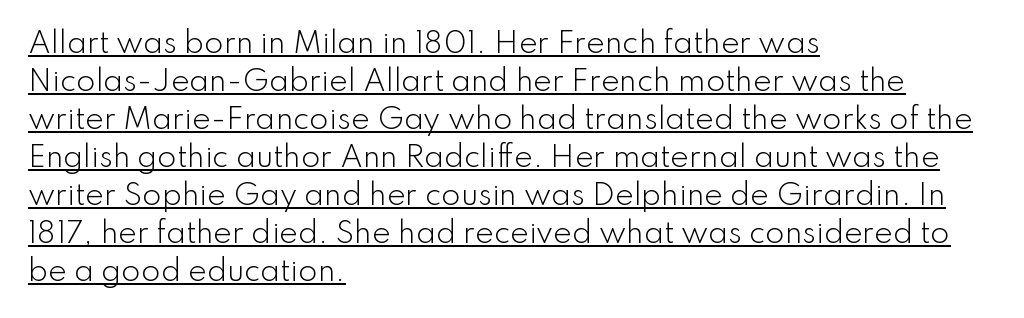
The axis of the letterforms is exactly vertical. Looks like someone drew a line under every word here. Compared with a centered layout, this one pins lines to the left instead. Each letter keeps its own natural width here, so spacing adapts to shape. What's the leading like? Ordinary, nothing unusual.
